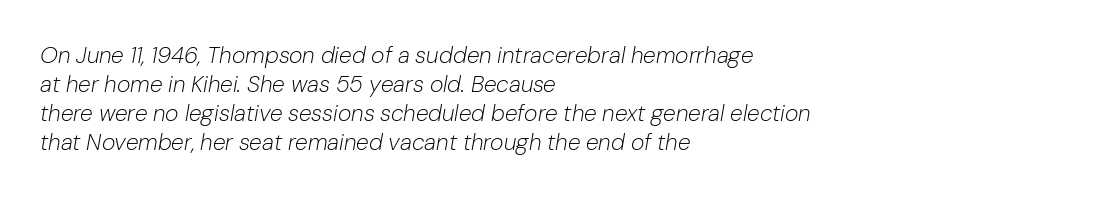
{"italic": "yes", "lean": "right", "slant_degrees": 10, "bold": "no", "underline": "no", "align": "left", "line_spacing": "normal", "line_spacing_ratio": 1.26, "letter_spacing": "normal", "letter_spacing_em": 0.0, "glyph_px": 23}
